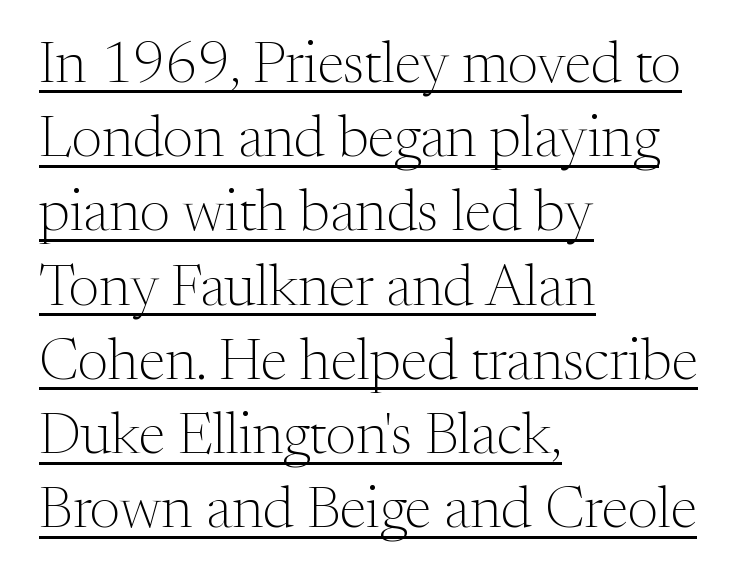
{"serif": "yes", "italic": "no", "bold": "no", "weight": "light", "width": "normal", "stroke_contrast": "medium", "x_height": "medium", "monospaced": "no", "underline": "yes", "align": "left", "line_spacing": "normal", "line_spacing_ratio": 1.28, "letter_spacing": "normal", "letter_spacing_em": 0.0, "glyph_px": 58}
